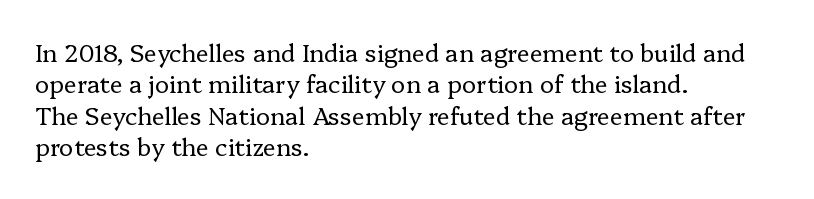
Q: Is the text bold? A: No.
Q: Is the text italic (slanted)? A: No, it is upright.
Q: Is the text underlined? A: No.
Q: How is the paragraph aligned? A: Left-aligned.
Q: Is the spacing between letters normal or unusually wide? A: Normal.
Q: Is the spacing between lines tight, normal or loose? A: Normal.
